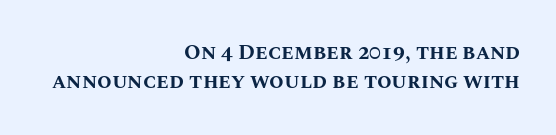
Q: Is the text bold? A: Yes.
Q: Is the text italic (slanted)? A: No, it is upright.
Q: Is the text underlined? A: No.
Q: How is the paragraph aligned? A: Right-aligned.
Q: Is the spacing between letters normal or unusually wide? A: Normal.
Q: Is the spacing between lines tight, normal or loose? A: Normal.
